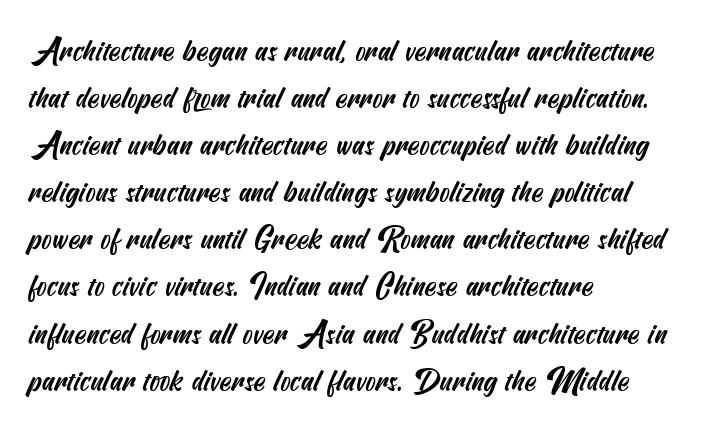
Q: Is the typeface a serif or a sans-serif typeface? A: Sans-serif.
Q: Is the text underlined? A: No.
Q: How is the paragraph aligned? A: Left-aligned.
Q: Is the spacing between letters normal or unusually wide? A: Normal.
Q: Is the spacing between lines tight, normal or loose? A: Normal.
Q: Width (condensed, normal, or wide)? A: Condensed.
Q: Stroke contrast? A: Medium.
Q: x-height? A: Small.
